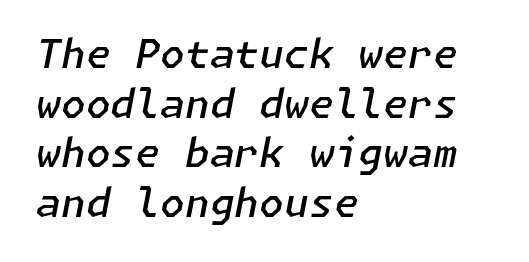
{"italic": "yes", "lean": "right", "slant_degrees": 11, "bold": "semi", "weight": "semibold", "width": "normal", "stroke_contrast": "low", "x_height": "medium", "underline": "no", "align": "left", "line_spacing_ratio": 1.24, "letter_spacing": "normal", "letter_spacing_em": 0.0, "glyph_px": 40}
